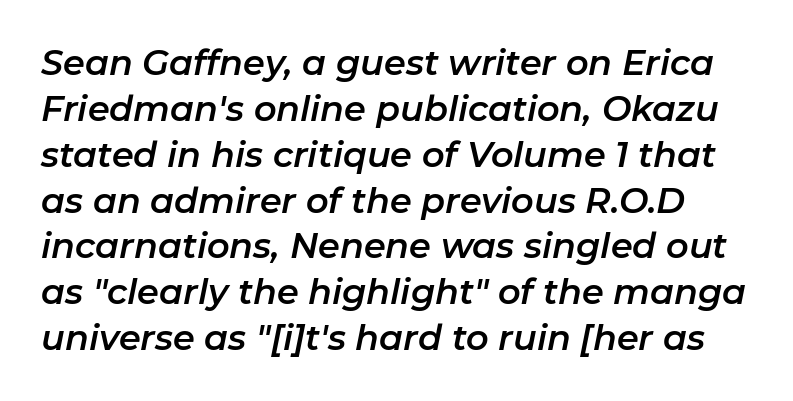
The image shows 35 px text type, italic (leaning right); set normal line spacing (1.31x), normal letter spacing, not underlined; low stroke contrast and a medium x-height.
